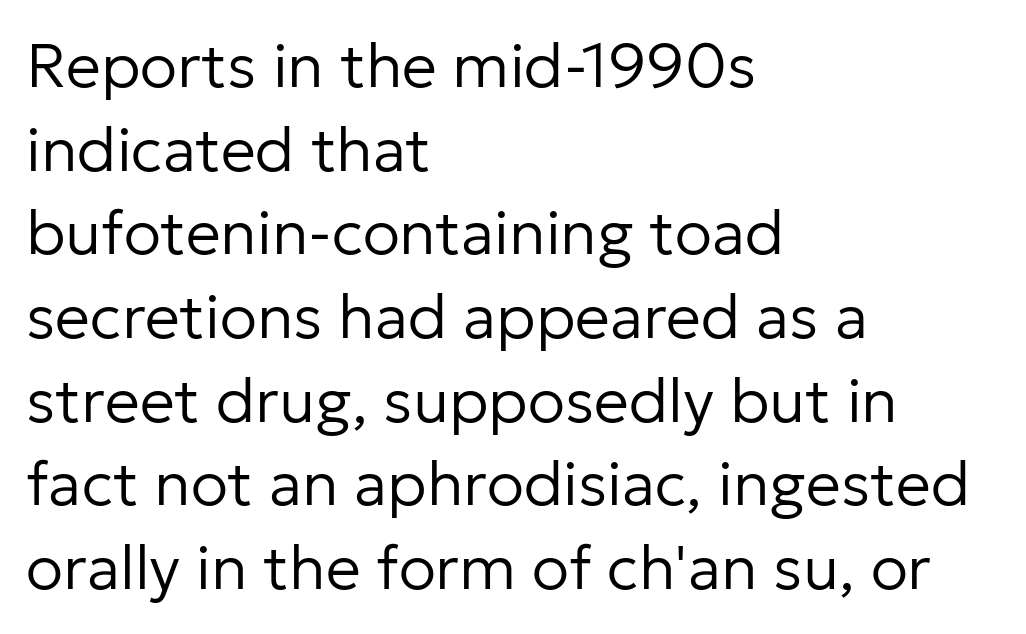
The image shows 62 px regular-weight sans-serif type, upright; set left-aligned, normal line spacing (1.35x), normal letter spacing, not underlined; low stroke contrast and a medium x-height.
